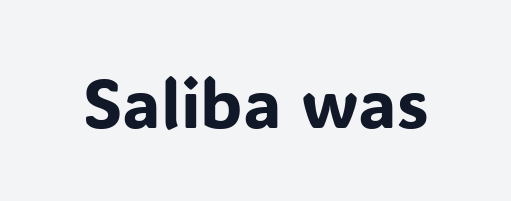
{"serif": "no", "italic": "no", "width": "normal", "stroke_contrast": "low", "x_height": "medium", "monospaced": "no", "underline": "no", "letter_spacing": "normal", "letter_spacing_em": 0.0, "glyph_px": 69}
